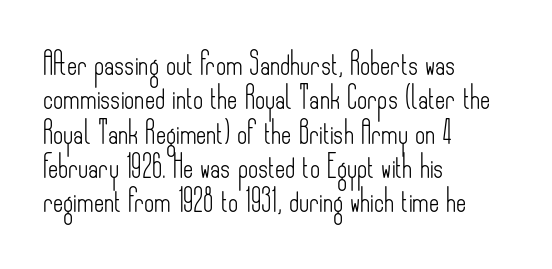
Q: Is the text bold? A: No.
Q: Is the text italic (slanted)? A: No, it is upright.
Q: Is the text underlined? A: No.
Q: How is the paragraph aligned? A: Left-aligned.
Q: Is the spacing between letters normal or unusually wide? A: Normal.
Q: Is the spacing between lines tight, normal or loose? A: Normal.
